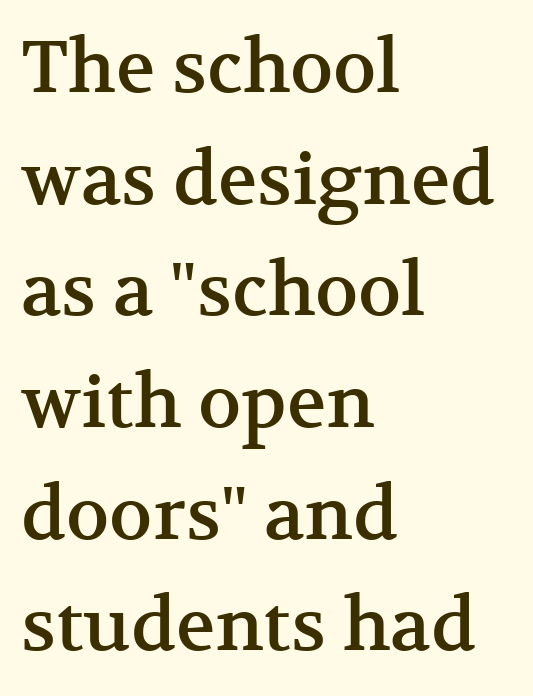
{"serif": "yes", "italic": "no", "width": "normal", "stroke_contrast": "medium", "x_height": "medium", "monospaced": "no", "underline": "no", "align": "left", "line_spacing": "normal", "line_spacing_ratio": 1.53, "letter_spacing": "normal", "letter_spacing_em": 0.0, "glyph_px": 73}
